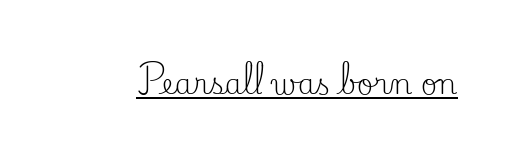
Q: Is the text bold? A: No.
Q: Is the text italic (slanted)? A: No, it is upright.
Q: Is the text underlined? A: Yes.
Q: Is the spacing between letters normal or unusually wide? A: Normal.
Q: Width (condensed, normal, or wide)? A: Normal.
Q: Stroke contrast? A: Low.
Q: x-height? A: Small.
Q: Monospaced? A: No.
